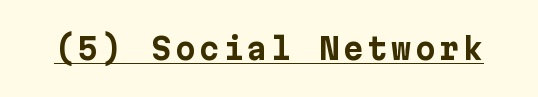
Q: Is the text bold? A: Yes.
Q: Is the text italic (slanted)? A: No, it is upright.
Q: Is the typeface a serif or a sans-serif typeface? A: Sans-serif.
Q: Is the text underlined? A: Yes.
Q: Width (condensed, normal, or wide)? A: Normal.
Q: Stroke contrast? A: Low.
Q: x-height? A: Medium.
